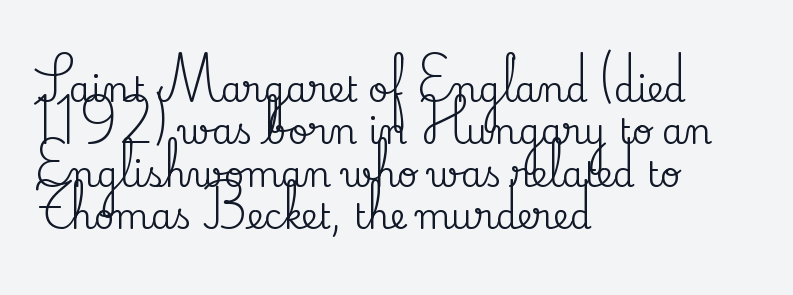
The passage shown is typeset with a serif family. How are the letters spaced? Ordinarily, with no added tracking. This rendering features lettering with no underline. It's the straight-up-and-down kind of type. These lines stack with their left ends in a neat column. Is this a fixed-width face? No — the glyphs have proportional, varying widths.
